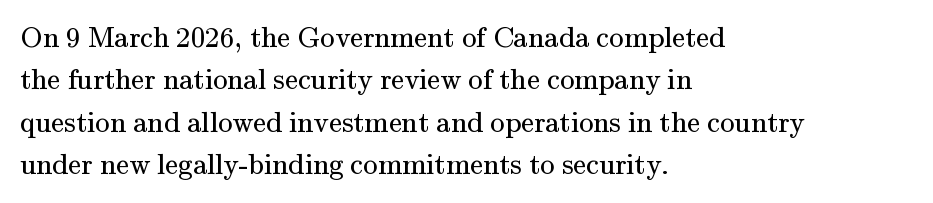
Q: Is the text bold? A: No.
Q: Is the text italic (slanted)? A: No, it is upright.
Q: Is the typeface a serif or a sans-serif typeface? A: Serif.
Q: Is the text underlined? A: No.
Q: How is the paragraph aligned? A: Left-aligned.
Q: Is the spacing between letters normal or unusually wide? A: Normal.
Q: Is the spacing between lines tight, normal or loose? A: Normal.
Q: Width (condensed, normal, or wide)? A: Normal.
Q: Stroke contrast? A: Medium.
Q: x-height? A: Small.
Q: Monospaced? A: No.
